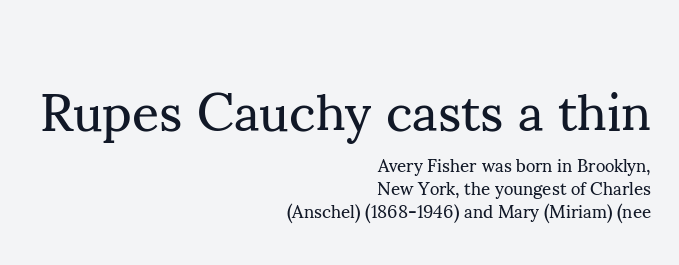
Q: Is the text bold? A: No.
Q: Is the text italic (slanted)? A: No, it is upright.
Q: Is the typeface a serif or a sans-serif typeface? A: Serif.
Q: Is the text underlined? A: No.
Q: How is the paragraph aligned? A: Right-aligned.
Q: Is the spacing between letters normal or unusually wide? A: Normal.
Q: Is the spacing between lines tight, normal or loose? A: Normal.
Q: Which block of text is set in a larger size, the first (top) or the second (bottom)? A: The first (top) one.
Q: Width (condensed, normal, or wide)? A: Normal.
Q: Stroke contrast? A: Medium.
Q: x-height? A: Small.
Q: Monospaced? A: No.
